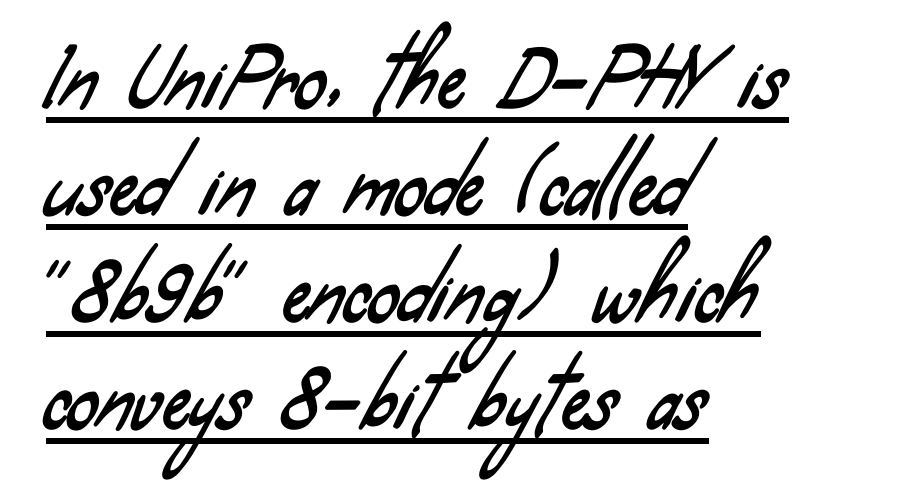
Q: Is the typeface a serif or a sans-serif typeface? A: Sans-serif.
Q: Is the text underlined? A: Yes.
Q: How is the paragraph aligned? A: Left-aligned.
Q: Is the spacing between letters normal or unusually wide? A: Normal.
Q: Is the spacing between lines tight, normal or loose? A: Normal.
Q: Width (condensed, normal, or wide)? A: Condensed.
Q: Stroke contrast? A: Low.
Q: x-height? A: Small.
Q: Monospaced? A: No.
